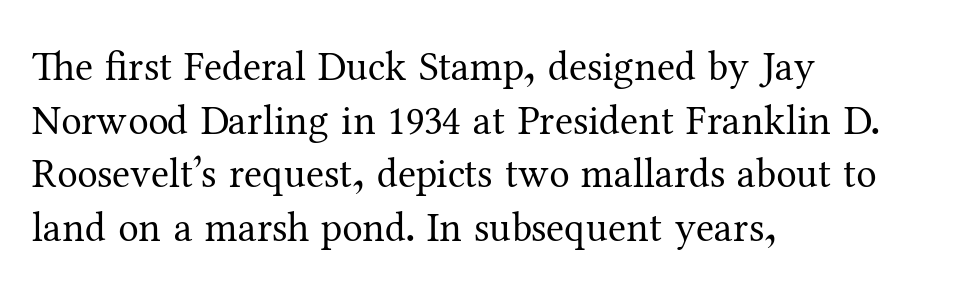
Q: Is the text bold? A: No.
Q: Is the text italic (slanted)? A: No, it is upright.
Q: Is the typeface a serif or a sans-serif typeface? A: Serif.
Q: Is the text underlined? A: No.
Q: How is the paragraph aligned? A: Left-aligned.
Q: Is the spacing between letters normal or unusually wide? A: Normal.
Q: Is the spacing between lines tight, normal or loose? A: Normal.
Q: Width (condensed, normal, or wide)? A: Normal.
Q: Stroke contrast? A: Medium.
Q: x-height? A: Medium.
Q: Monospaced? A: No.
